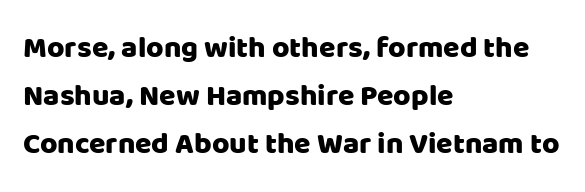
The paragraph has a hard left edge and a soft right edge. You can tell from the bare stems that sans-serif type was used. You can tell it's not italic because the verticals are truly vertical. Each letter keeps its own natural width here, so spacing adapts to shape. The horizontal fit of the characters is conventional and even. Plain, unruled lines of type.
